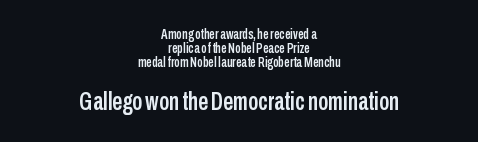
The image shows 25 px text type, upright; set centered, tight line spacing (0.99x), normal letter spacing, not underlined; the second (bottom) block is 1.79x larger.
